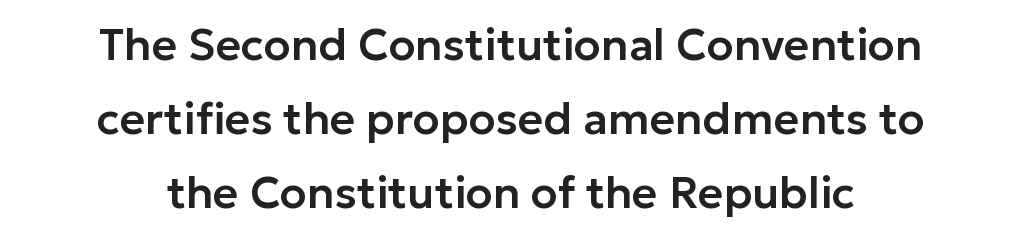
Q: Is the text italic (slanted)? A: No, it is upright.
Q: Is the typeface a serif or a sans-serif typeface? A: Sans-serif.
Q: Is the text underlined? A: No.
Q: How is the paragraph aligned? A: Centered.
Q: Is the spacing between letters normal or unusually wide? A: Normal.
Q: Is the spacing between lines tight, normal or loose? A: Normal.
Q: Width (condensed, normal, or wide)? A: Normal.
Q: Stroke contrast? A: Low.
Q: x-height? A: Medium.
Q: Monospaced? A: No.
